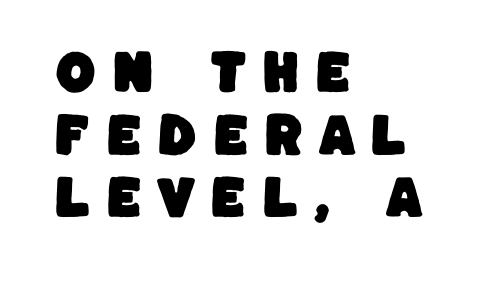
Q: Is the typeface a serif or a sans-serif typeface? A: Sans-serif.
Q: Is the text underlined? A: No.
Q: How is the paragraph aligned? A: Left-aligned.
Q: Is the spacing between letters normal or unusually wide? A: Unusually wide.
Q: Is the spacing between lines tight, normal or loose? A: Normal.
Q: Width (condensed, normal, or wide)? A: Normal.
Q: Stroke contrast? A: Low.
Q: x-height? A: Large.
Q: Monospaced? A: No.
